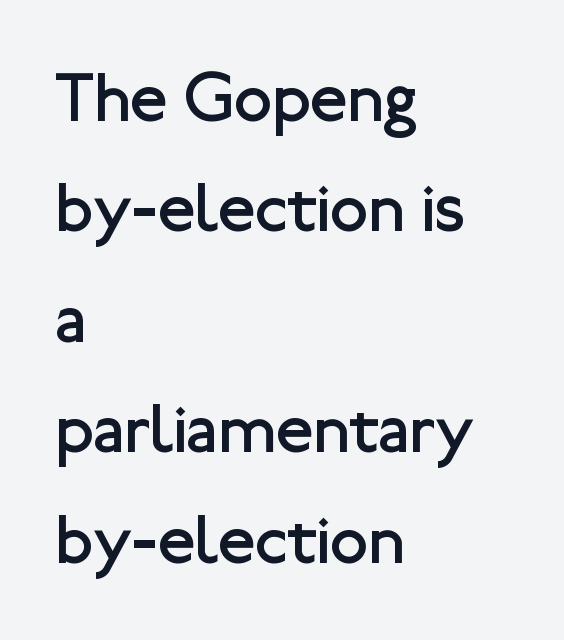
Q: Is the text bold? A: No.
Q: Is the text italic (slanted)? A: No, it is upright.
Q: Is the typeface a serif or a sans-serif typeface? A: Sans-serif.
Q: Is the text underlined? A: No.
Q: How is the paragraph aligned? A: Left-aligned.
Q: Is the spacing between letters normal or unusually wide? A: Normal.
Q: Is the spacing between lines tight, normal or loose? A: Normal.
Q: Width (condensed, normal, or wide)? A: Normal.
Q: Stroke contrast? A: Low.
Q: x-height? A: Medium.
Q: Monospaced? A: No.
